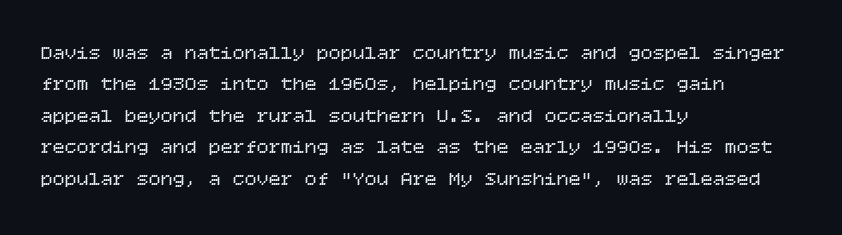
Q: Is the text bold? A: No.
Q: Is the text italic (slanted)? A: No, it is upright.
Q: Is the text underlined? A: No.
Q: How is the paragraph aligned? A: Left-aligned.
Q: Is the spacing between letters normal or unusually wide? A: Normal.
Q: Is the spacing between lines tight, normal or loose? A: Normal.
